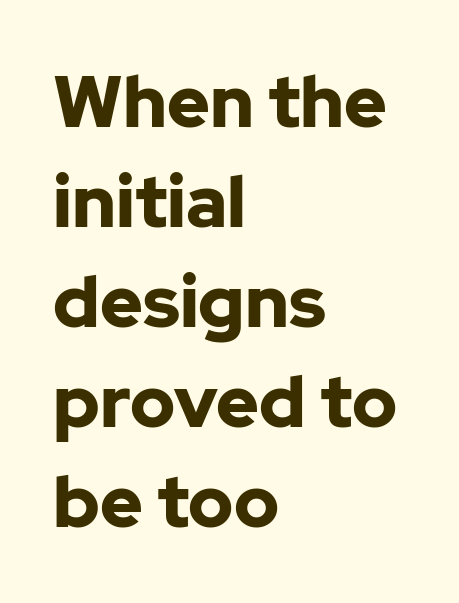
This sample uses an upright cut, with every glyph sitting square on the baseline. Line starts are locked; line ends wander. Set as a true bold cut, around the 700 mark. Regarding serifs, this sample does without them. Is this a fixed-width face? No — the glyphs have proportional, varying widths.
